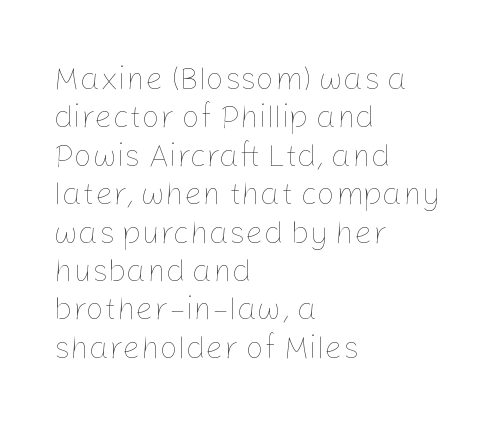
These lines are rendered in a variable-pitch font. The typography opts for an upright posture over an oblique one. Does the copy run flush right? No — it runs flush left. Honestly, there is no underline to notice here at all. The letterforms sit shoulder to shoulder at normal distance. The weight tops out at a normal text grade.
